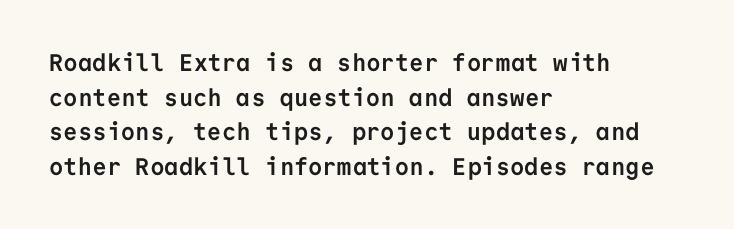
{"italic": "no", "bold": "yes", "underline": "no", "align": "left", "line_spacing": "normal", "line_spacing_ratio": 1.44, "letter_spacing": "normal", "letter_spacing_em": 0.0, "glyph_px": 24}
